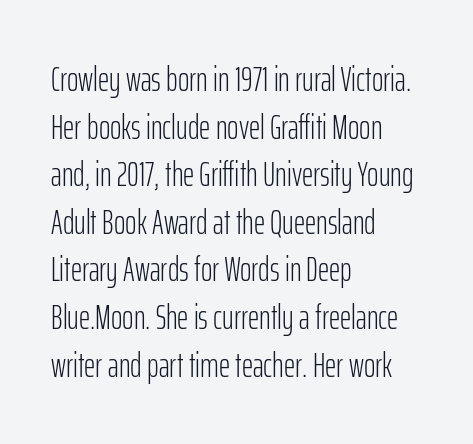
Q: Is the text bold? A: No.
Q: Is the text italic (slanted)? A: No, it is upright.
Q: Is the typeface a serif or a sans-serif typeface? A: Sans-serif.
Q: Is the text underlined? A: No.
Q: How is the paragraph aligned? A: Left-aligned.
Q: Is the spacing between letters normal or unusually wide? A: Normal.
Q: Is the spacing between lines tight, normal or loose? A: Normal.
Q: Width (condensed, normal, or wide)? A: Condensed.
Q: Stroke contrast? A: Low.
Q: x-height? A: Medium.
Q: Monospaced? A: No.
